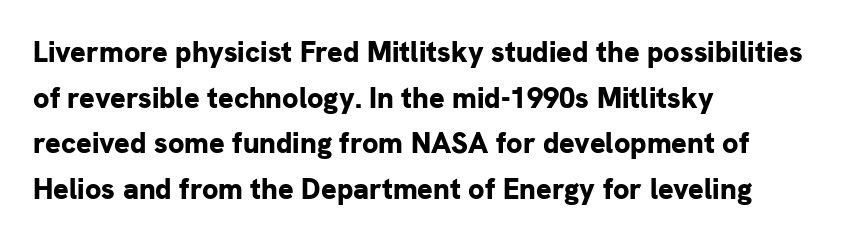
The image shows 29 px bold sans-serif type, upright; set left-aligned, normal line spacing (1.57x), normal letter spacing, not underlined; low stroke contrast and a medium x-height.
